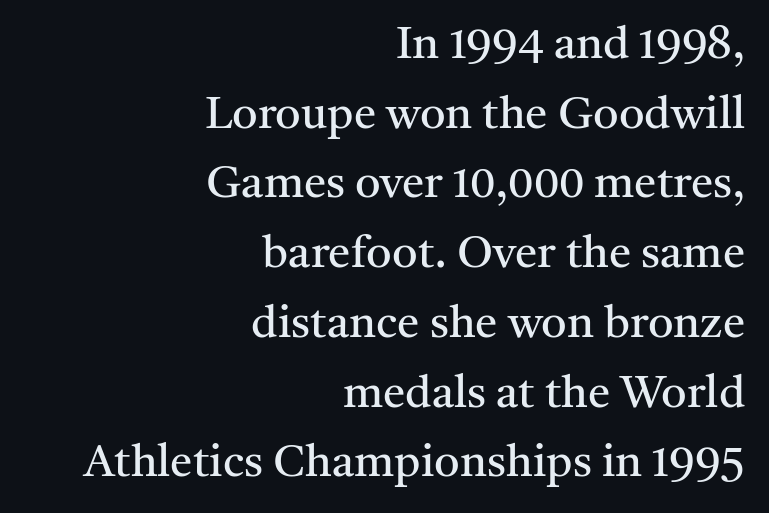
Only glyphs here, with clear space below each row. In terms of posture, this sample is upright. Is the type heavy? It reads as light-to-regular instead. The block of text has a typical density, with ordinary space between rows. Horizontal alignment here is rightward, an uncommon choice for prose. This rendering employs a face with finishing strokes, i.e., a serif.
